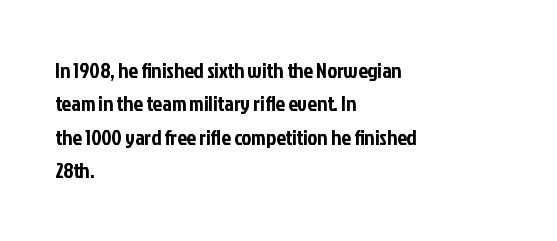
The image shows 21 px text type, upright; set left-aligned, normal line spacing (1.59x), normal letter spacing, not underlined.
